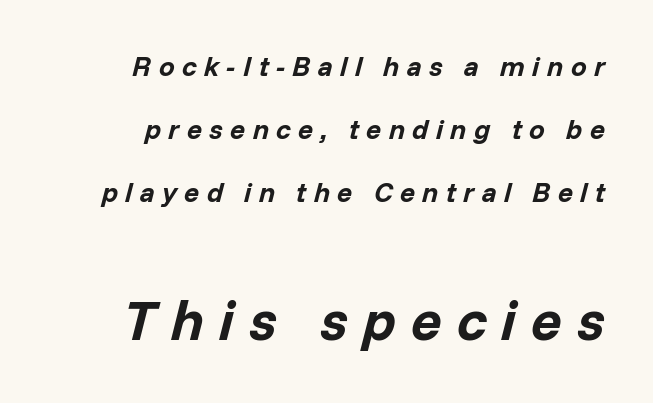
The image shows 57 px bold type, italic (leaning right); set right-aligned, loose line spacing (2.25x), unusually wide letter spacing (+0.26 em), not underlined; the second (bottom) block is 2.04x larger; low stroke contrast and a medium x-height.
